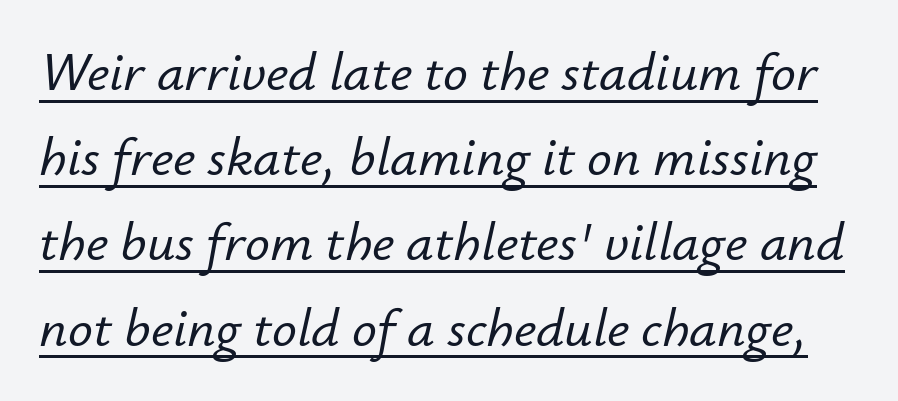
The passage shown leans; its letterforms are oblique. The space between consecutive lines is moderate. Does a line run under the words? Yes, clearly. Letter spacing: default. Looks like regular typesetting: each glyph gets only the width it needs.
